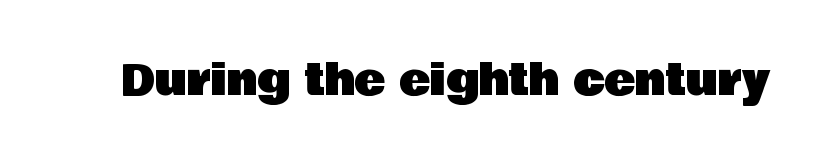
{"serif": "no", "italic": "no", "width": "normal", "stroke_contrast": "low", "x_height": "large", "monospaced": "no", "underline": "no", "letter_spacing": "normal", "letter_spacing_em": 0.0, "glyph_px": 42}
